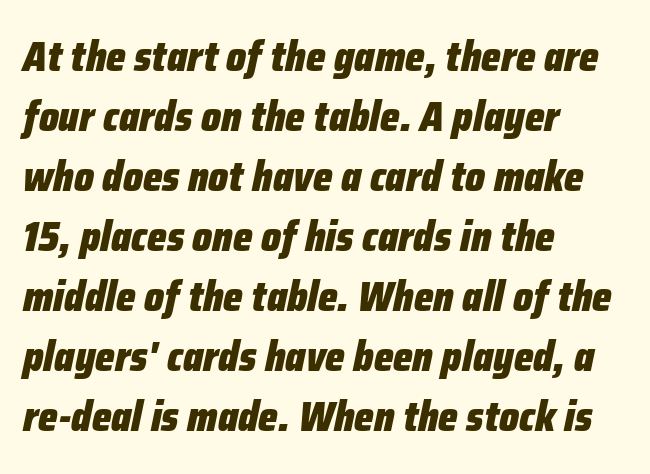
The image shows 42 px heavy, condensed type, italic (leaning right); set left-aligned, normal line spacing (1.43x), normal letter spacing, not underlined; low stroke contrast and a medium x-height.
